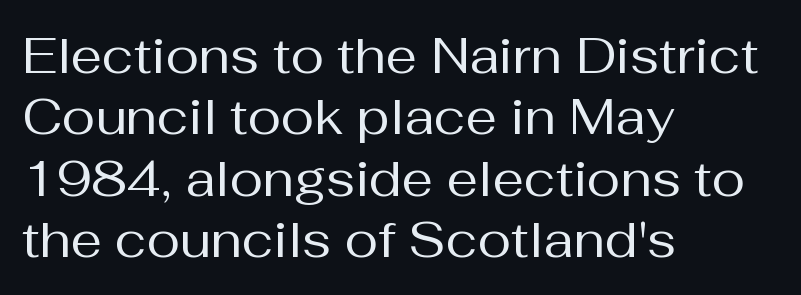
{"serif": "no", "italic": "no", "bold": "no", "weight": "regular", "width": "normal", "stroke_contrast": "medium", "x_height": "medium", "monospaced": "no", "underline": "no", "align": "left", "line_spacing_ratio": 1.23, "letter_spacing": "normal", "letter_spacing_em": 0.0, "glyph_px": 50}
